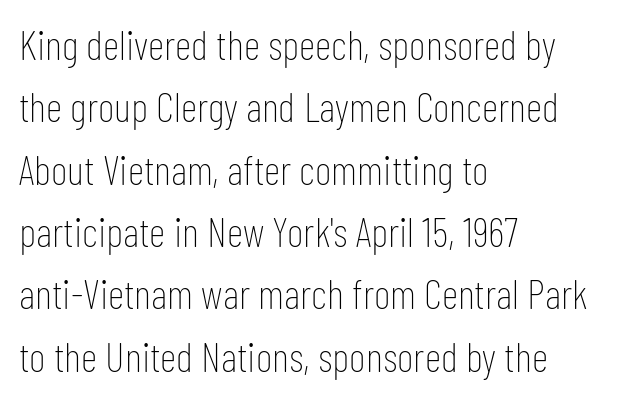
The image shows 41 px thin, condensed sans-serif type, upright; set left-aligned, normal line spacing (1.52x), normal letter spacing, not underlined; low stroke contrast and a medium x-height.
